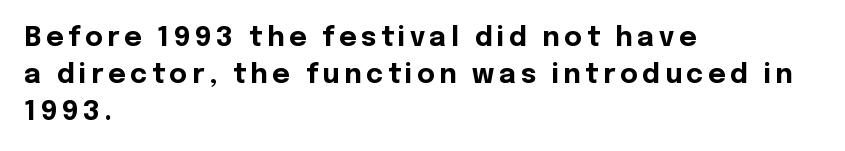
The image shows 27 px bold type, upright; set left-aligned, normal line spacing (1.37x), not underlined.
